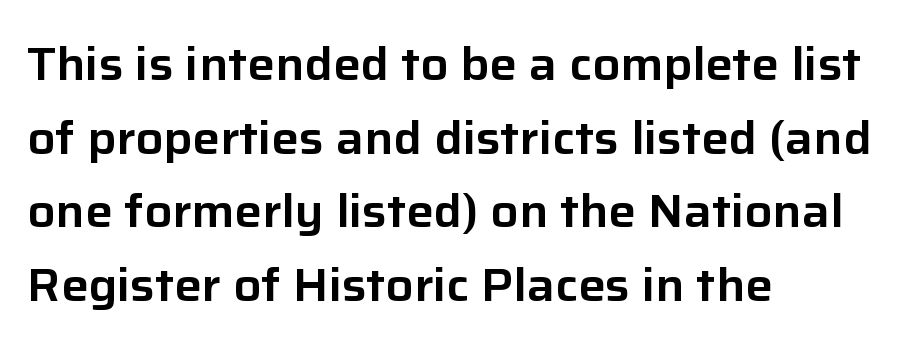
{"serif": "no", "italic": "no", "width": "normal", "stroke_contrast": "low", "x_height": "medium", "monospaced": "no", "underline": "no", "align": "left", "line_spacing": "normal", "line_spacing_ratio": 1.6, "letter_spacing": "normal", "letter_spacing_em": 0.0, "glyph_px": 46}
